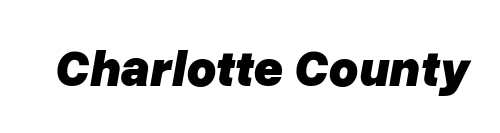
The image shows 51 px heavy type, italic (leaning right); set normal letter spacing, not underlined; low stroke contrast and a medium x-height.
